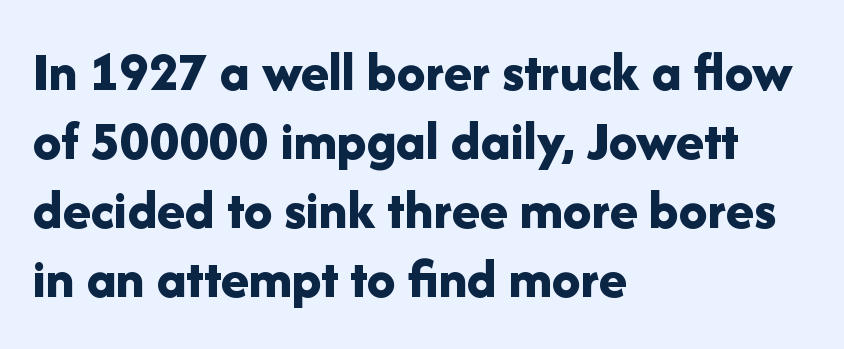
{"serif": "no", "italic": "no", "bold": "yes", "weight": "bold", "width": "normal", "stroke_contrast": "low", "x_height": "medium", "monospaced": "no", "underline": "no", "align": "left", "line_spacing_ratio": 1.21, "letter_spacing": "normal", "letter_spacing_em": 0.0, "glyph_px": 57}
